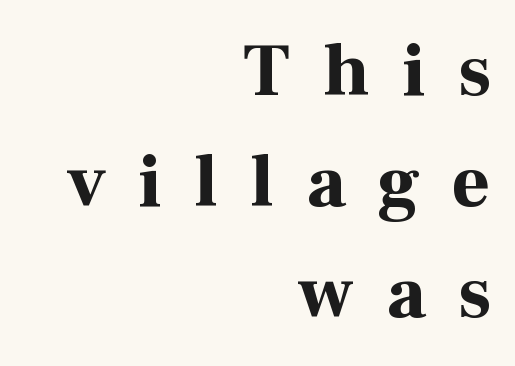
{"serif": "yes", "italic": "no", "bold": "yes", "weight": "bold", "width": "normal", "stroke_contrast": "high", "x_height": "medium", "monospaced": "no", "underline": "no", "align": "right", "line_spacing": "normal", "line_spacing_ratio": 1.5, "letter_spacing": "wide", "letter_spacing_em": 0.44, "glyph_px": 74}
